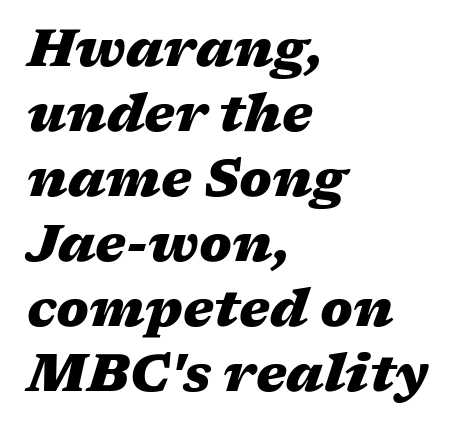
{"italic": "yes", "lean": "right", "slant_degrees": 17, "bold": "yes", "weight": "heavy", "width": "wide", "stroke_contrast": "medium", "x_height": "medium", "monospaced": "no", "underline": "no", "align": "left", "line_spacing": "normal", "line_spacing_ratio": 1.25, "letter_spacing": "normal", "letter_spacing_em": 0.0, "glyph_px": 52}
